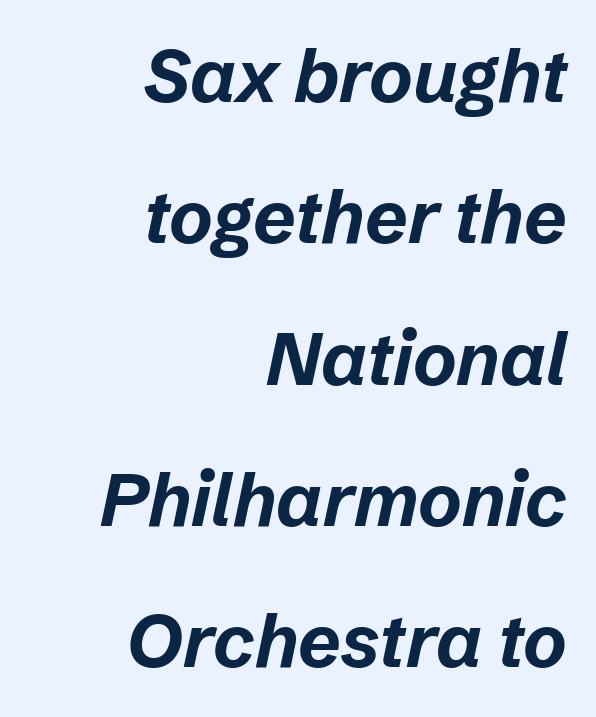
{"italic": "yes", "lean": "right", "slant_degrees": 12, "bold": "yes", "weight": "bold", "width": "normal", "stroke_contrast": "low", "x_height": "medium", "monospaced": "no", "underline": "no", "align": "right", "line_spacing": "loose", "line_spacing_ratio": 1.91, "letter_spacing": "normal", "letter_spacing_em": 0.0, "glyph_px": 74}
